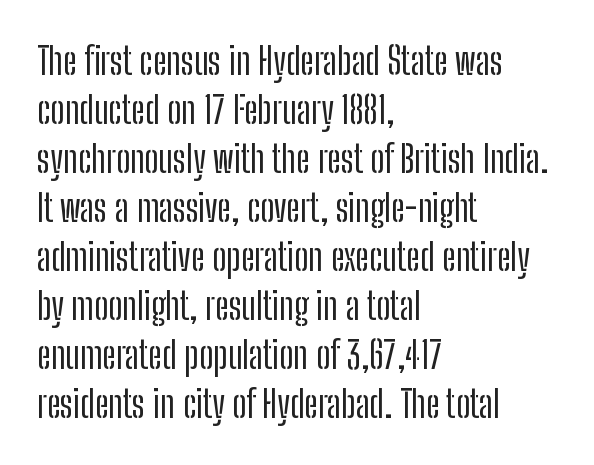
The area under the type is left untouched. Inter-character spacing is left at the font's built-in metrics. Teacher's note: observe the even left margin — that is flush-left alignment. Do the letters lean? They stand straight. This sample uses a sans-serif face.
